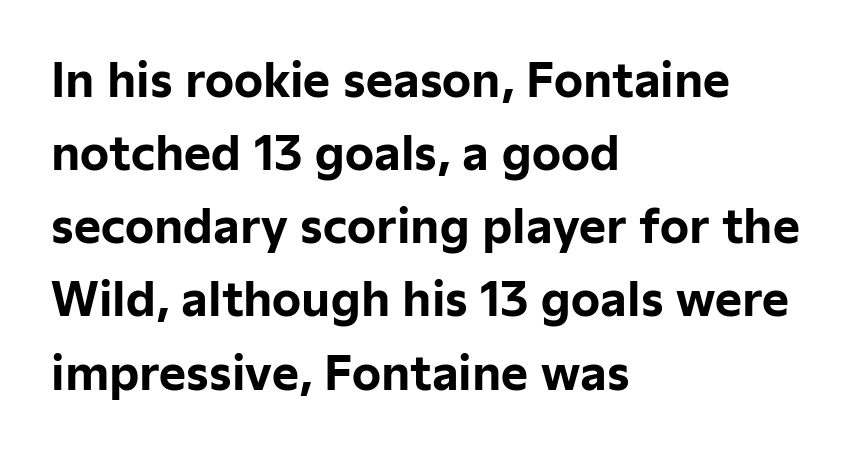
Bare-footed words on every line. The letters sit at their default tracking, neither squeezed nor spread. Typographically, this falls in the sans-serif category. The passage shown stacks its lines at a standard gap. The rendering uses natural spacing where letterforms have individual widths.
